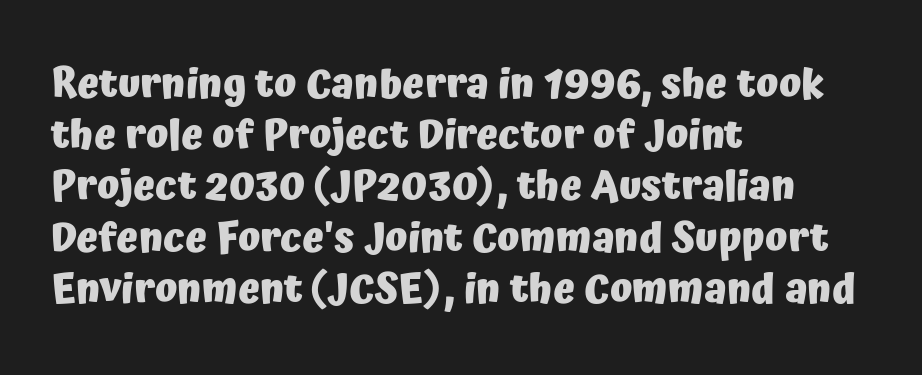
The image shows 41 px heavy sans-serif type, upright; set left-aligned, normal line spacing (1.25x), normal letter spacing, not underlined; low stroke contrast and a medium x-height.
